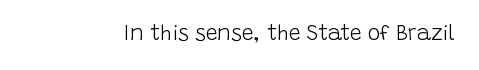
The image shows 21 px text type, upright; set normal letter spacing, not underlined.
